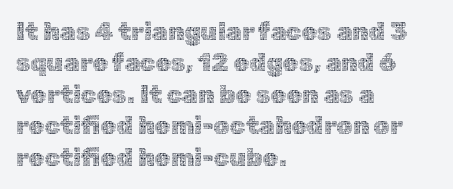
Q: Is the text bold? A: No.
Q: Is the text italic (slanted)? A: No, it is upright.
Q: Is the text underlined? A: No.
Q: How is the paragraph aligned? A: Left-aligned.
Q: Is the spacing between letters normal or unusually wide? A: Normal.
Q: Is the spacing between lines tight, normal or loose? A: Normal.
